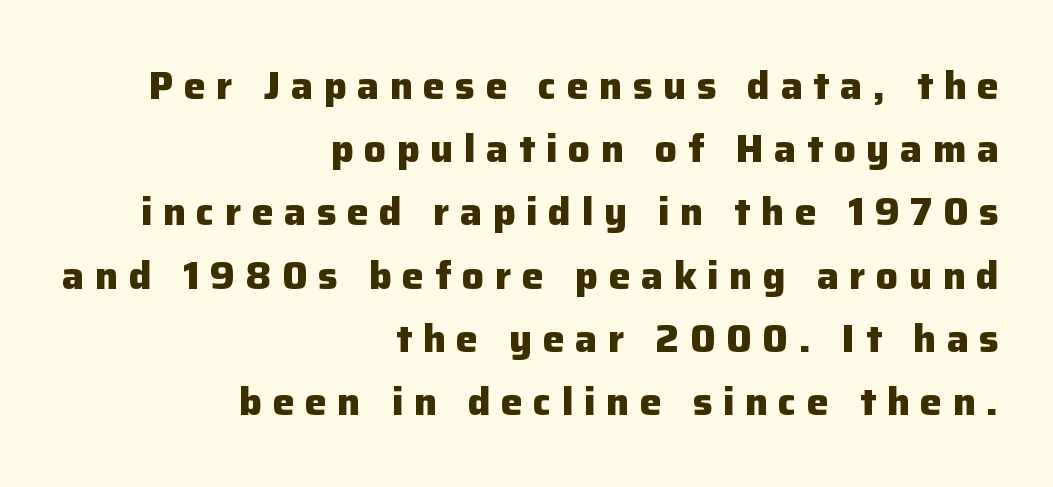
Type style note: lacks serifs. Substantial extra tracking has been applied to these lines. Ordinary non-slanted type is in use. The passage shown is emphatically bold. Note the varied advance widths — an 'i' is clearly narrower than an 'm'. Teacher's note: observe the even right margin — that is flush-right alignment.
